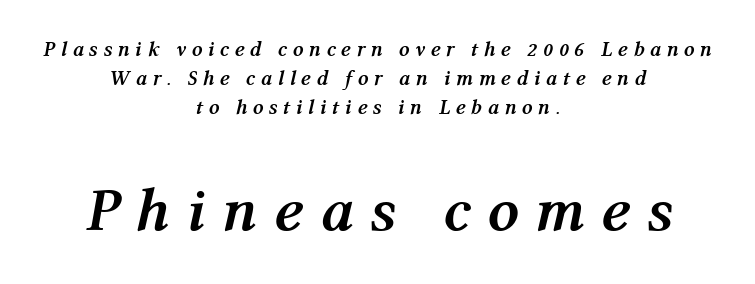
Q: Is the text bold? A: Yes.
Q: Is the text italic (slanted)? A: Yes, it leans right by about 12 degrees.
Q: Is the text underlined? A: No.
Q: How is the paragraph aligned? A: Centered.
Q: Is the spacing between letters normal or unusually wide? A: Unusually wide.
Q: Is the spacing between lines tight, normal or loose? A: Normal.
Q: Which block of text is set in a larger size, the first (top) or the second (bottom)? A: The second (bottom) one.
Q: Width (condensed, normal, or wide)? A: Normal.
Q: Stroke contrast? A: Medium.
Q: x-height? A: Medium.
Q: Monospaced? A: No.
